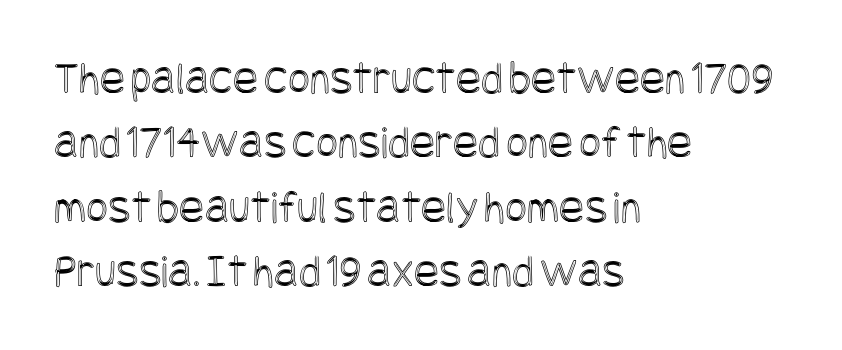
The image shows 47 px condensed type, upright; set left-aligned, normal line spacing (1.37x), normal letter spacing, not underlined; a large x-height.
